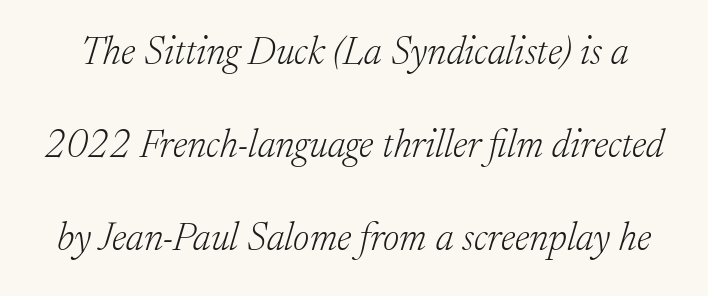
Q: Is the text bold? A: No.
Q: Is the text italic (slanted)? A: Yes, it leans right by about 17 degrees.
Q: Is the typeface a serif or a sans-serif typeface? A: Serif.
Q: Is the text underlined? A: No.
Q: Is the spacing between letters normal or unusually wide? A: Normal.
Q: Is the spacing between lines tight, normal or loose? A: Loose.
Q: Width (condensed, normal, or wide)? A: Normal.
Q: Stroke contrast? A: Low.
Q: x-height? A: Medium.
Q: Monospaced? A: No.
